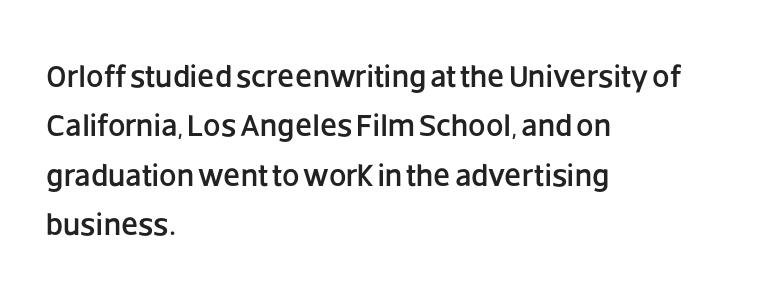
Q: Is the text italic (slanted)? A: No, it is upright.
Q: Is the typeface a serif or a sans-serif typeface? A: Sans-serif.
Q: Is the text underlined? A: No.
Q: How is the paragraph aligned? A: Left-aligned.
Q: Is the spacing between letters normal or unusually wide? A: Normal.
Q: Is the spacing between lines tight, normal or loose? A: Normal.
Q: Width (condensed, normal, or wide)? A: Normal.
Q: Stroke contrast? A: Low.
Q: x-height? A: Large.
Q: Monospaced? A: No.
